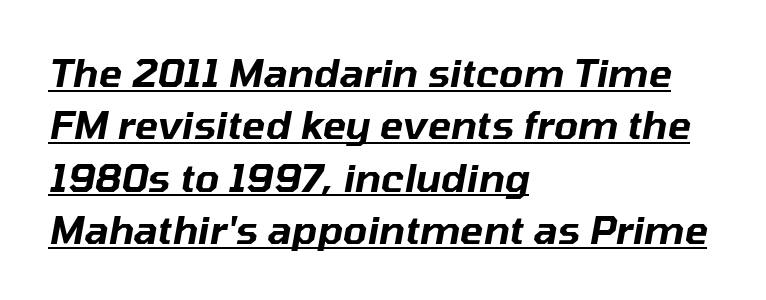
Q: Is the text italic (slanted)? A: Yes, it leans right by about 10 degrees.
Q: Is the text underlined? A: Yes.
Q: How is the paragraph aligned? A: Left-aligned.
Q: Is the spacing between letters normal or unusually wide? A: Normal.
Q: Is the spacing between lines tight, normal or loose? A: Normal.
Q: Width (condensed, normal, or wide)? A: Normal.
Q: Stroke contrast? A: Low.
Q: x-height? A: Medium.
Q: Monospaced? A: No.
